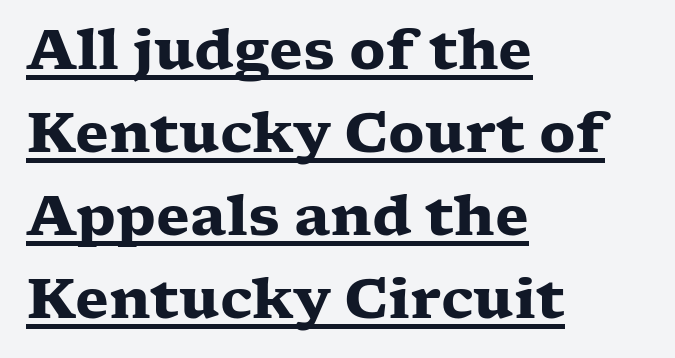
Q: Is the text bold? A: Yes.
Q: Is the text italic (slanted)? A: No, it is upright.
Q: Is the typeface a serif or a sans-serif typeface? A: Serif.
Q: Is the text underlined? A: Yes.
Q: How is the paragraph aligned? A: Left-aligned.
Q: Is the spacing between letters normal or unusually wide? A: Normal.
Q: Is the spacing between lines tight, normal or loose? A: Normal.
Q: Width (condensed, normal, or wide)? A: Wide.
Q: Stroke contrast? A: Low.
Q: x-height? A: Medium.
Q: Monospaced? A: No.
